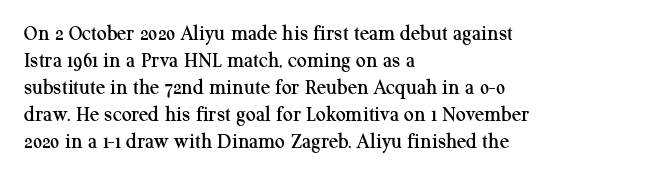
Q: Is the text italic (slanted)? A: No, it is upright.
Q: Is the text underlined? A: No.
Q: How is the paragraph aligned? A: Left-aligned.
Q: Is the spacing between letters normal or unusually wide? A: Normal.
